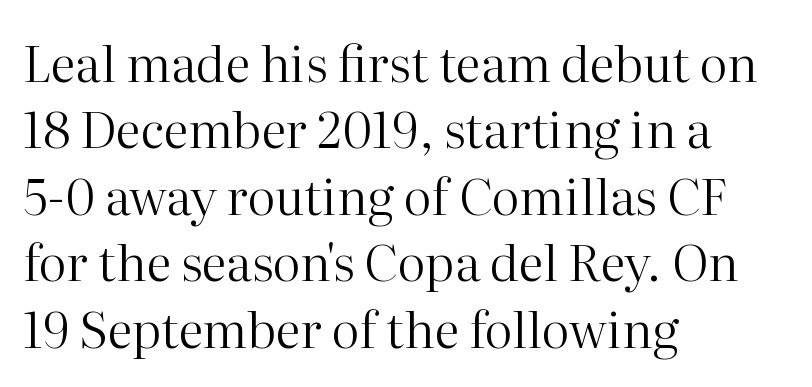
The image shows 50 px regular-weight serif type, upright; set left-aligned, normal line spacing (1.33x), normal letter spacing, not underlined; high stroke contrast and a medium x-height.
